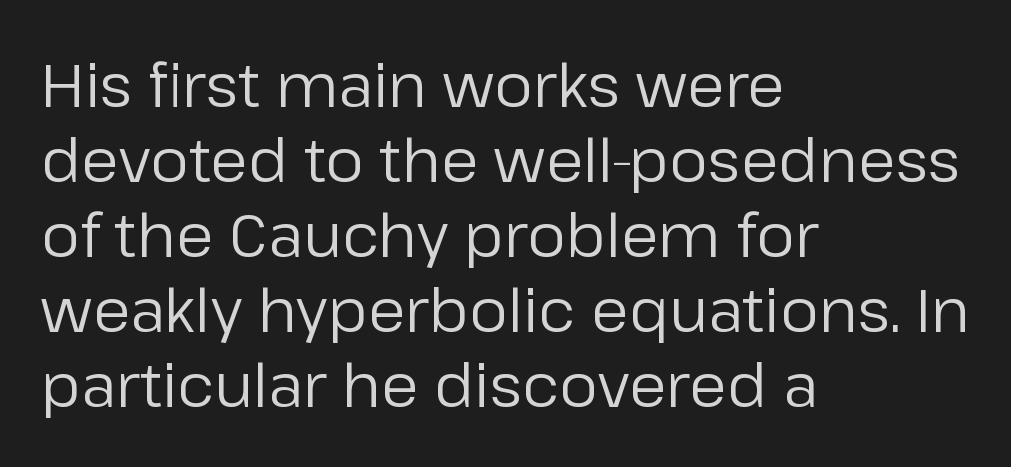
The passage shown is not underscored anywhere. The weight would be labelled regular, book, light, or lighter still. The letters stand straight up with perfectly vertical stems. Character widths vary here, with narrow letters taking less room than wide ones. Which margin do the lines hug? The left one — the right edge is uneven. You can tell from the bare stems that sans-serif type was used.
